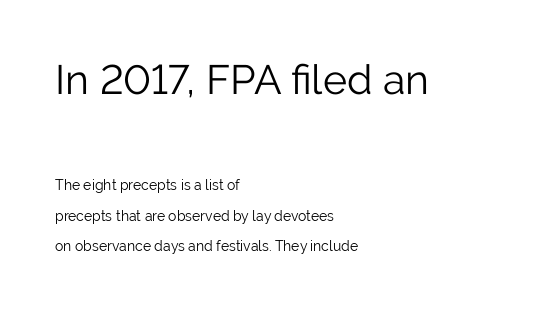
Q: Is the text bold? A: No.
Q: Is the text italic (slanted)? A: No, it is upright.
Q: Is the typeface a serif or a sans-serif typeface? A: Sans-serif.
Q: Is the text underlined? A: No.
Q: How is the paragraph aligned? A: Left-aligned.
Q: Is the spacing between letters normal or unusually wide? A: Normal.
Q: Is the spacing between lines tight, normal or loose? A: Loose.
Q: Which block of text is set in a larger size, the first (top) or the second (bottom)? A: The first (top) one.
Q: Width (condensed, normal, or wide)? A: Normal.
Q: Stroke contrast? A: Low.
Q: x-height? A: Medium.
Q: Monospaced? A: No.
